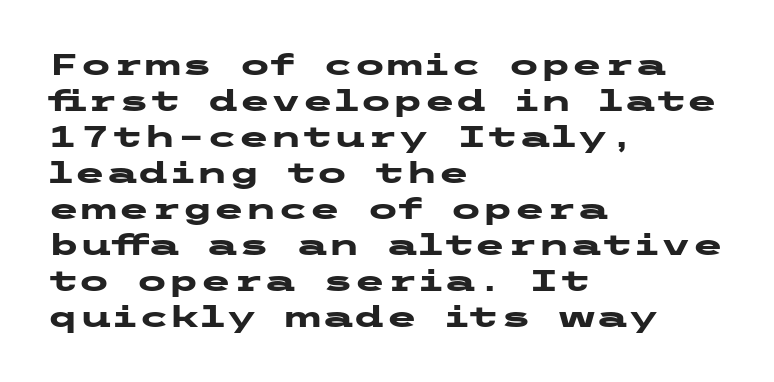
{"serif": "no", "italic": "no", "bold": "yes", "weight": "heavy", "width": "wide", "stroke_contrast": "low", "x_height": "medium", "underline": "no", "align": "left", "line_spacing_ratio": 1.24, "letter_spacing": "normal", "letter_spacing_em": 0.0, "glyph_px": 29}
